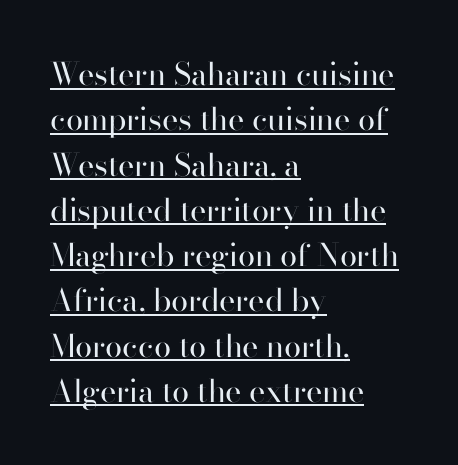
{"serif": "no", "italic": "no", "bold": "no", "weight": "regular", "width": "normal", "stroke_contrast": "high", "x_height": "small", "monospaced": "no", "underline": "yes", "align": "left", "line_spacing": "normal", "line_spacing_ratio": 1.46, "letter_spacing": "normal", "letter_spacing_em": 0.0, "glyph_px": 31}
